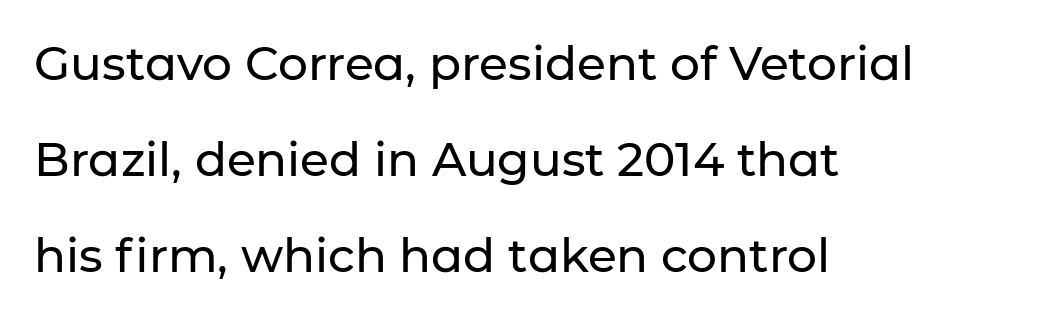
{"serif": "no", "italic": "no", "width": "normal", "stroke_contrast": "low", "x_height": "medium", "monospaced": "no", "underline": "no", "align": "left", "line_spacing": "loose", "line_spacing_ratio": 2.04, "letter_spacing": "normal", "letter_spacing_em": 0.0, "glyph_px": 47}
